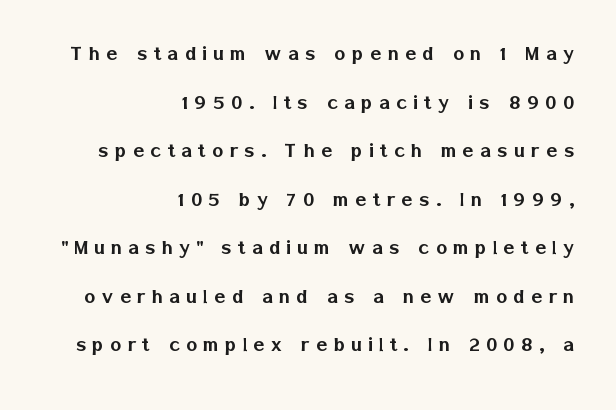
This sample uses expanded letter spacing, leaving extra air between glyphs. Students, observe: this is what heavily led, spacious text looks like. Only glyphs here, with clear space below each row. Is there any slant? The stems are plumb. The paragraph has a hard right edge and a soft left edge.
